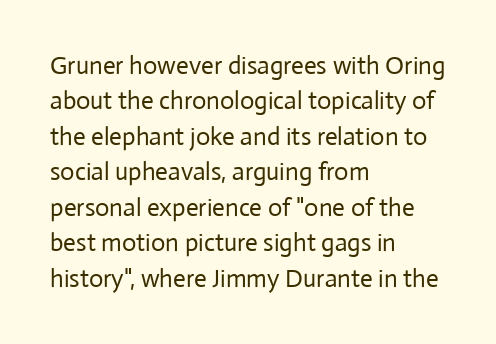
Plain, unruled lines of type. Is the type heavy? It reads as light-to-regular instead. Interline gaps are of average width in this sample. In terms of posture, this sample is upright. These lines are set flush left with a ragged right edge. Nothing unusual about the tracking: characters are spaced as the font intends.
